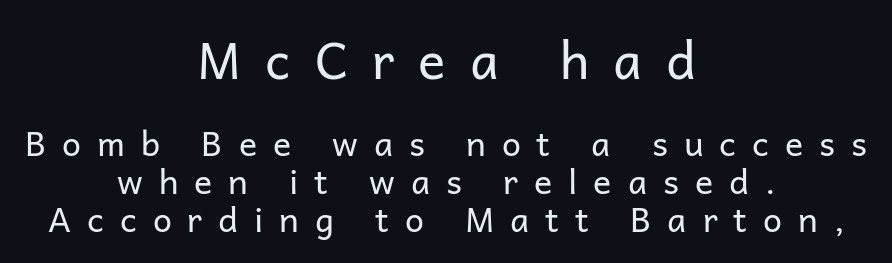
{"serif": "no", "italic": "no", "bold": "no", "weight": "regular", "width": "normal", "stroke_contrast": "low", "x_height": "medium", "monospaced": "no", "underline": "no", "align": "center", "line_spacing": "tight", "line_spacing_ratio": 1.12, "letter_spacing": "wide", "letter_spacing_em": 0.47, "larger_block": "first", "size_ratio": 1.5, "glyph_px": 51}
